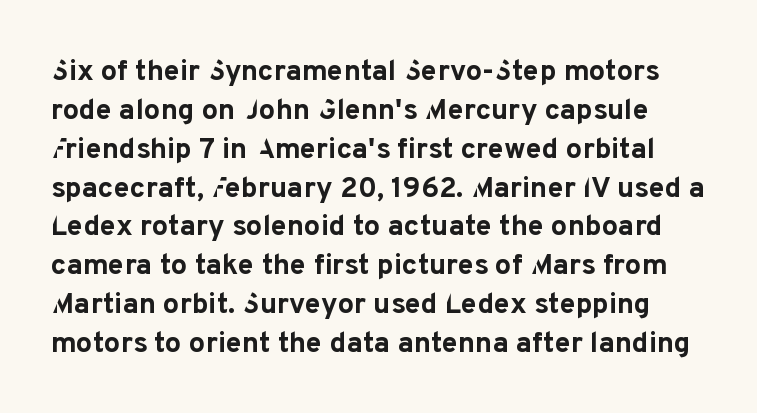
{"serif": "no", "italic": "no", "bold": "yes", "weight": "bold", "width": "normal", "stroke_contrast": "low", "x_height": "medium", "monospaced": "no", "underline": "no", "line_spacing": "normal", "line_spacing_ratio": 1.34, "letter_spacing": "normal", "letter_spacing_em": 0.0, "glyph_px": 29}
